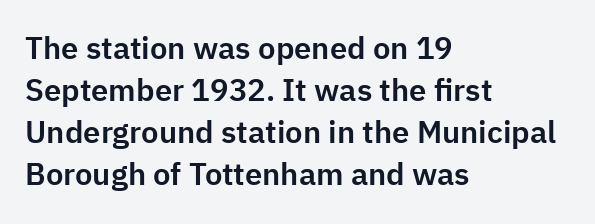
The image shows 31 px sans-serif type, upright; set left-aligned, normal line spacing (1.36x), normal letter spacing, not underlined; low stroke contrast and a medium x-height.
